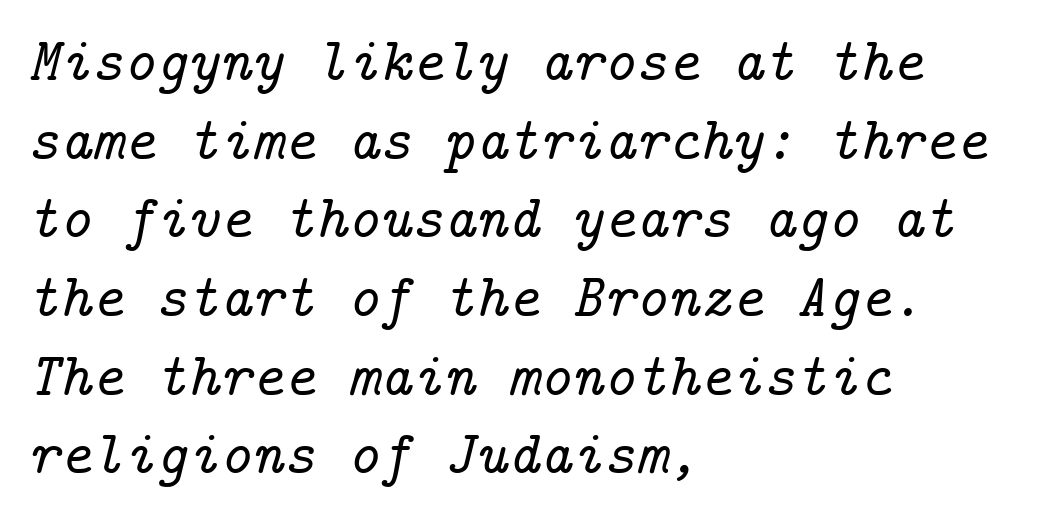
The rendering keeps characters at their native spacing. Does the lettering tilt? It does — this is italic. This sample keeps an unexceptional amount of space between lines. The rendering shows small feet on the letterforms — a serif design. Lines of text with bare space underneath.
